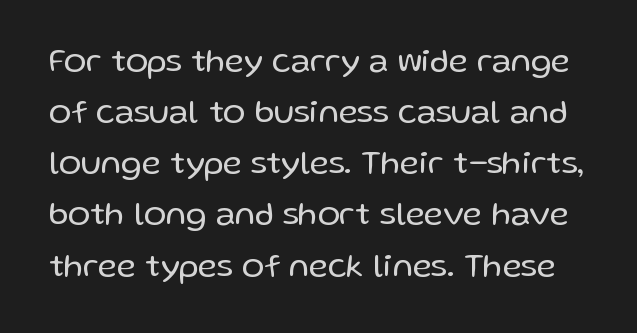
The image shows 33 px regular-weight sans-serif type, upright; set normal line spacing (1.55x), normal letter spacing, not underlined; low stroke contrast and a medium x-height.
